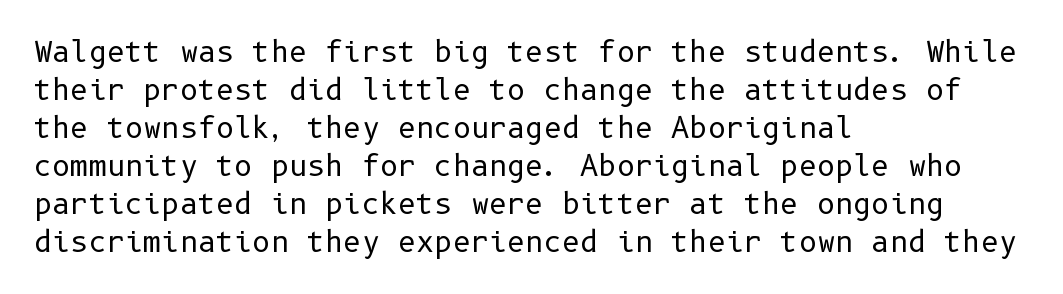
The image shows 28 px regular-weight sans-serif type, upright; set left-aligned, normal line spacing (1.36x), normal letter spacing, not underlined; low stroke contrast and a medium x-height.
